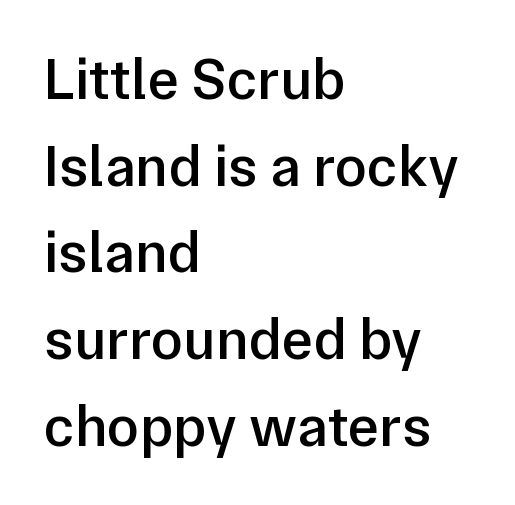
{"serif": "no", "italic": "no", "bold": "semi", "weight": "semibold", "width": "normal", "stroke_contrast": "low", "x_height": "medium", "monospaced": "no", "underline": "no", "align": "left", "line_spacing": "normal", "line_spacing_ratio": 1.47, "letter_spacing": "normal", "letter_spacing_em": 0.0, "glyph_px": 59}
